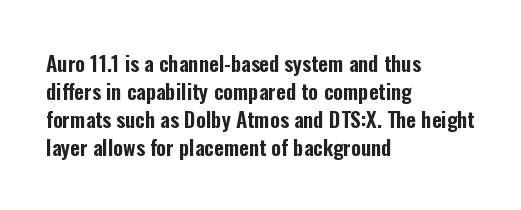
{"italic": "no", "underline": "no", "align": "left", "line_spacing": "normal", "line_spacing_ratio": 1.34, "letter_spacing": "normal", "letter_spacing_em": 0.0, "glyph_px": 21}
